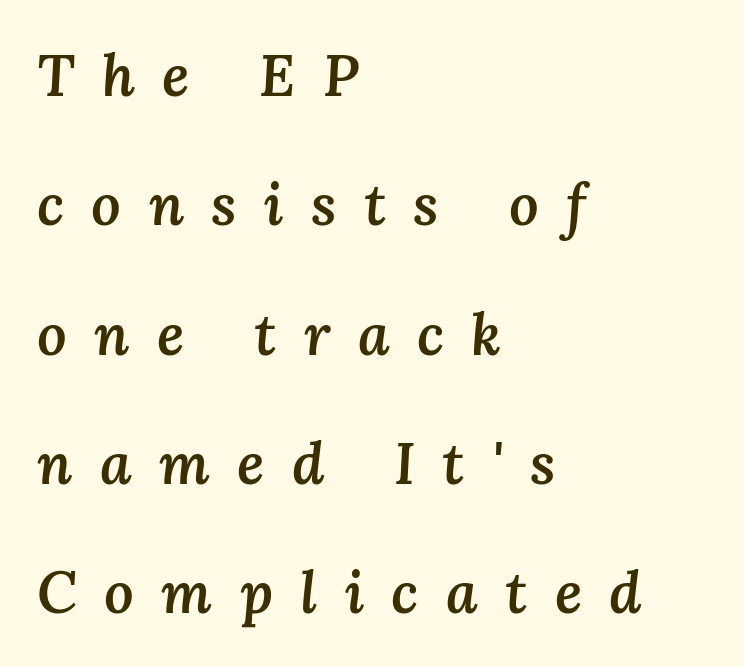
{"italic": "yes", "lean": "right", "slant_degrees": 3, "bold": "semi", "weight": "semibold", "width": "normal", "stroke_contrast": "medium", "x_height": "medium", "monospaced": "no", "underline": "no", "align": "left", "line_spacing": "loose", "line_spacing_ratio": 2.23, "letter_spacing": "wide", "letter_spacing_em": 0.47, "glyph_px": 58}
